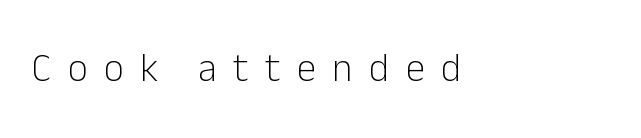
{"serif": "no", "italic": "no", "bold": "no", "weight": "light", "width": "normal", "stroke_contrast": "low", "x_height": "medium", "monospaced": "no", "underline": "no", "align": "left", "letter_spacing": "wide", "letter_spacing_em": 0.42, "glyph_px": 39}
